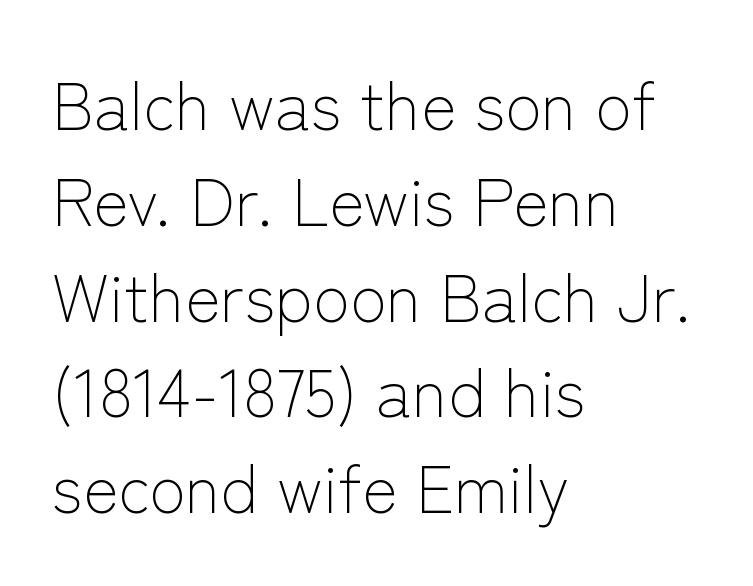
The image shows 67 px light sans-serif type, upright; set left-aligned, normal line spacing (1.43x), normal letter spacing, not underlined; low stroke contrast and a medium x-height.
